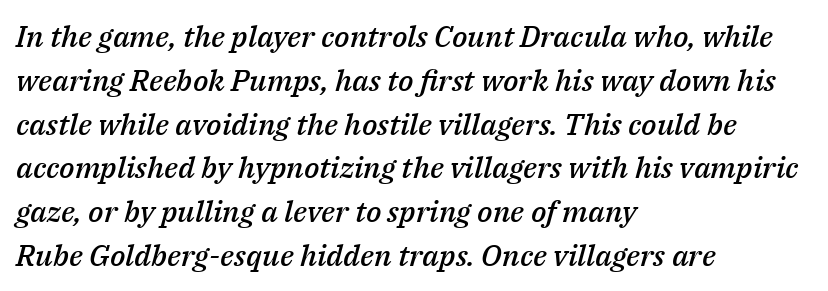
Do the characters align in a grid? No, the font is proportional. Would a proofreader flag this as italicized? Yes. Default kerning and tracking; the words read as compact shapes. Descenders hang freely into open space. If you drew a ruler down the left edge, every line would touch it.
